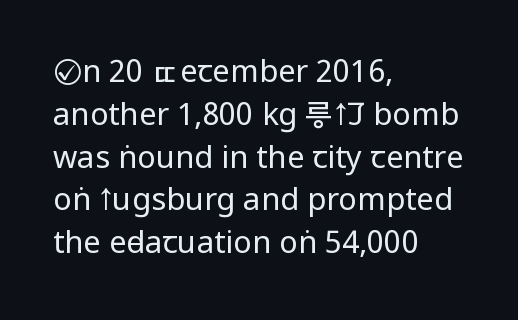
Font category for this specimen: sans-serif. Is this a fixed-width face? No — the glyphs have proportional, varying widths. The face used here is rendered with its standard letterfit. Left-aligned paragraph, ragged on the right. On a weight scale, this lands at 450 or below. Honestly, there is no underline to notice here at all.
